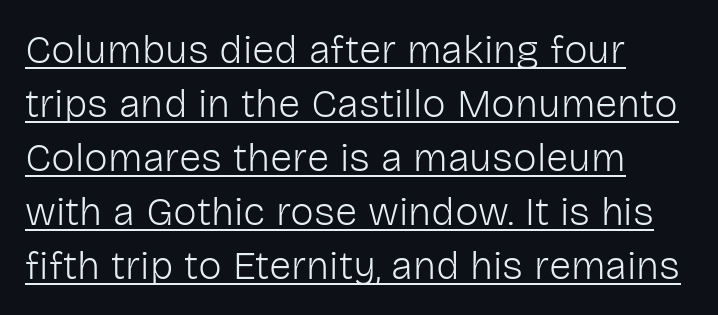
Q: Is the text bold? A: No.
Q: Is the text italic (slanted)? A: No, it is upright.
Q: Is the typeface a serif or a sans-serif typeface? A: Sans-serif.
Q: Is the text underlined? A: Yes.
Q: How is the paragraph aligned? A: Left-aligned.
Q: Is the spacing between letters normal or unusually wide? A: Normal.
Q: Is the spacing between lines tight, normal or loose? A: Normal.
Q: Width (condensed, normal, or wide)? A: Normal.
Q: Stroke contrast? A: Low.
Q: x-height? A: Medium.
Q: Monospaced? A: No.
